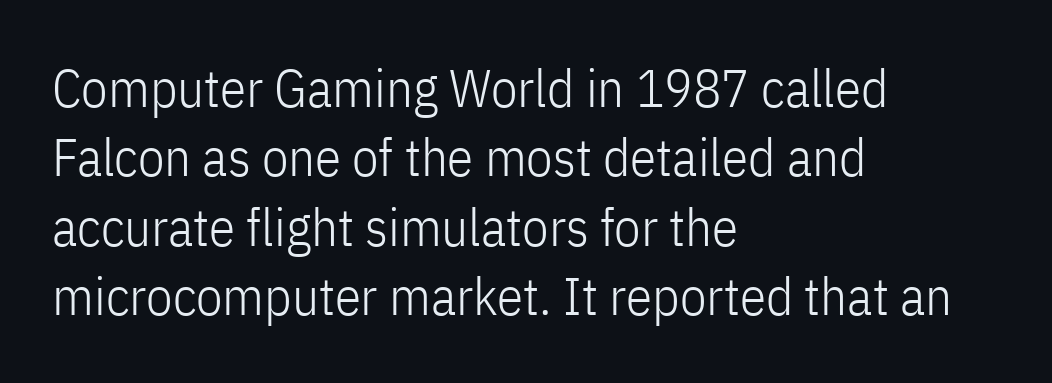
{"serif": "no", "italic": "no", "bold": "no", "weight": "light", "width": "condensed", "stroke_contrast": "low", "x_height": "medium", "monospaced": "no", "underline": "no", "align": "left", "line_spacing": "normal", "line_spacing_ratio": 1.31, "letter_spacing": "normal", "letter_spacing_em": 0.0, "glyph_px": 53}
